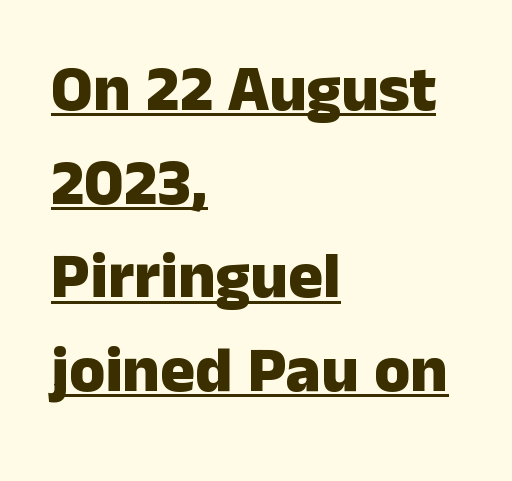
Standard letterfit; no display-style spreading of the glyphs. The passage shown is typed in a proportional face where columns would drift. Underlining? Definitely there. How would I describe the line gaps? Plain and ordinary. A sans-serif font was chosen for this passage. Set as a true bold cut, around the 700 mark.
